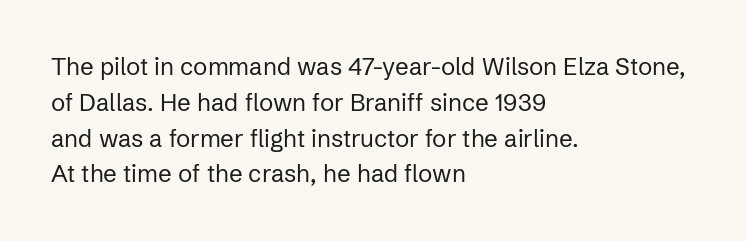
Q: Is the text bold? A: No.
Q: Is the text italic (slanted)? A: No, it is upright.
Q: Is the text underlined? A: No.
Q: How is the paragraph aligned? A: Left-aligned.
Q: Is the spacing between letters normal or unusually wide? A: Normal.
Q: Is the spacing between lines tight, normal or loose? A: Normal.
